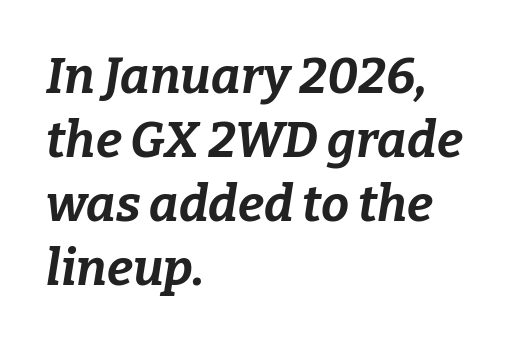
The image shows 50 px bold type, italic (leaning right); set left-aligned, normal line spacing (1.28x), normal letter spacing, not underlined; low stroke contrast and a medium x-height.
